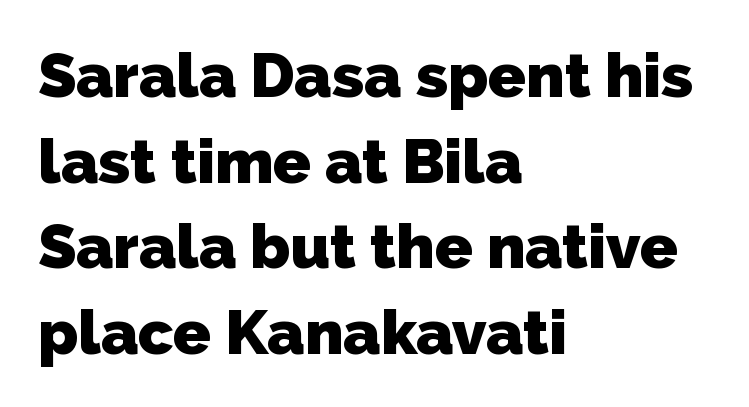
Each line starts at the same left margin while the right side varies. You could not count columns in this text — the font is proportionally spaced. Students, observe: this is what conventionally led text looks like. In terms of letterform style, serifs are entirely absent. Look at the tracking — it's just the regular setting, nothing added.
